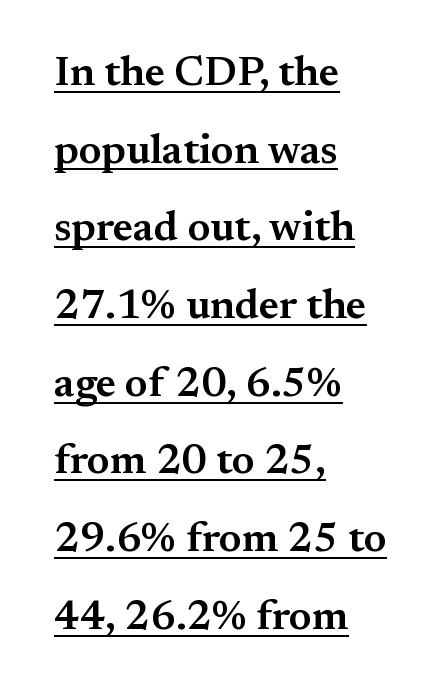
Serifs: yes, visible at the terminals of the letterforms. A typesetter would call this proportional, since set widths differ per character. This sample is left-justified, so line endings fall wherever the words run out. Stroke thickness is moderately raised; the sample reads as semibold.
